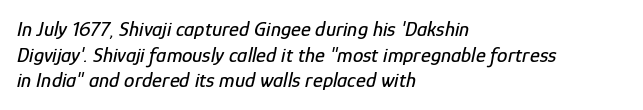
Q: Is the text italic (slanted)? A: Yes, it leans right by about 12 degrees.
Q: Is the text underlined? A: No.
Q: How is the paragraph aligned? A: Left-aligned.
Q: Is the spacing between letters normal or unusually wide? A: Normal.
